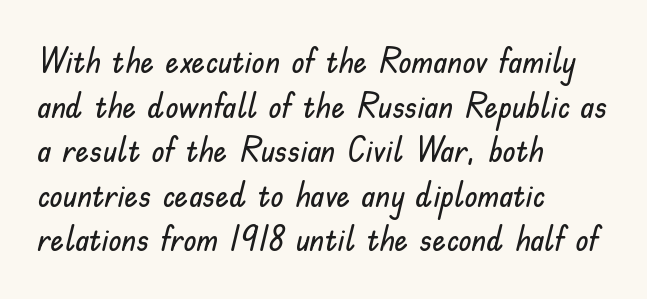
The image shows 34 px sans-serif type; set left-aligned, normal line spacing (1.31x), normal letter spacing, not underlined; low stroke contrast and a small x-height.
